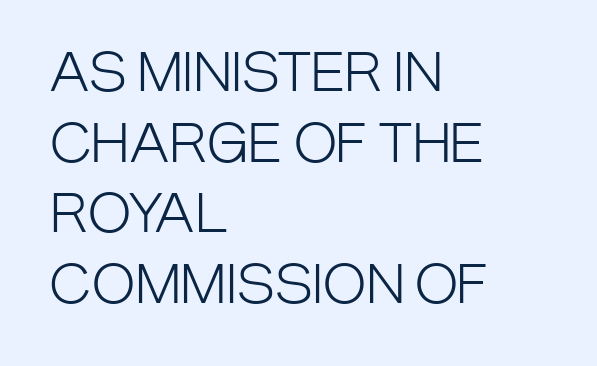
Caption: face not bold, strokes unweighted. Nothing sits at the stroke ends, so this counts as sans-serif. Leading: standard. When letters stand straight like this, we call the style roman or upright. Typeset ragged right — the left edge is the straight one. Is the letter spacing exaggerated? No — it looks like the ordinary default.
